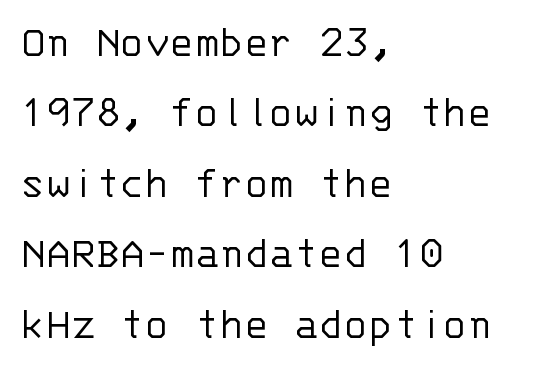
Q: Is the text bold? A: No.
Q: Is the text italic (slanted)? A: No, it is upright.
Q: Is the typeface a serif or a sans-serif typeface? A: Sans-serif.
Q: Is the text underlined? A: No.
Q: How is the paragraph aligned? A: Left-aligned.
Q: Is the spacing between letters normal or unusually wide? A: Normal.
Q: Is the spacing between lines tight, normal or loose? A: Normal.
Q: Width (condensed, normal, or wide)? A: Normal.
Q: Stroke contrast? A: Low.
Q: x-height? A: Large.
Q: Monospaced? A: Yes.
